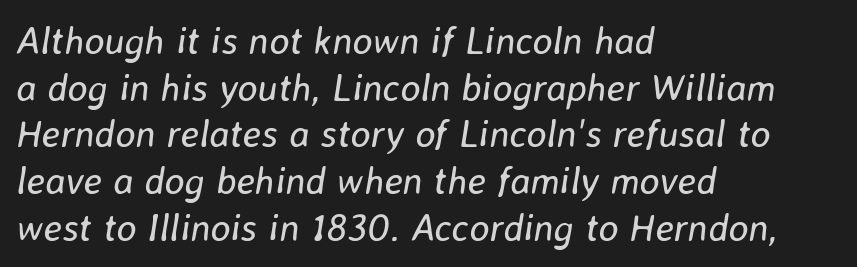
The image shows 38 px regular-weight type, italic (leaning right); set left-aligned, line spacing 1.23x, normal letter spacing, not underlined; low stroke contrast and a medium x-height.
